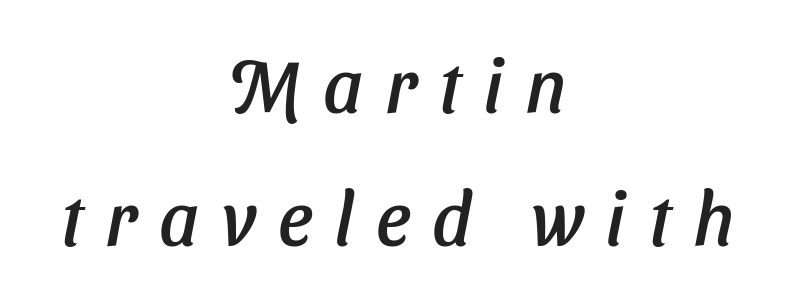
{"width": "normal", "stroke_contrast": "low", "x_height": "medium", "monospaced": "no", "underline": "no", "align": "center", "line_spacing_ratio": 1.78, "letter_spacing": "wide", "letter_spacing_em": 0.3, "glyph_px": 75}
